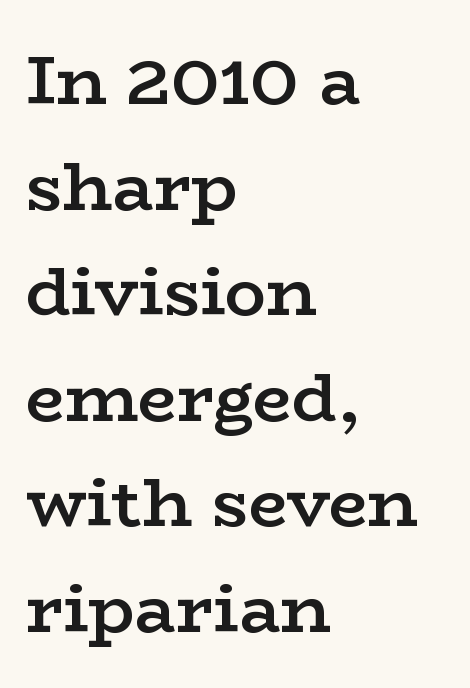
Descenders are the only things crossing below the line. Old-style or modern, the face here clearly has serifs. Rendered with straight, roman letterforms. Vertically, the passage feels balanced, rows spaced as you'd expect. Characters follow at the spacing the type designer built in. The compositor pushed each line to the left boundary.
